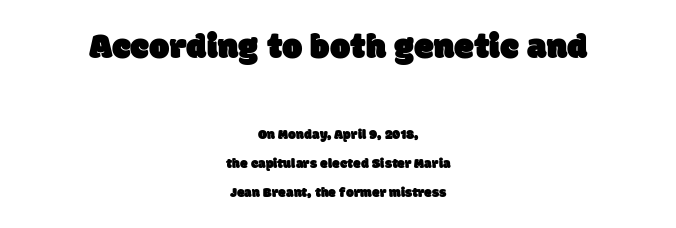
The vertical gap from one line to the next is large. Is this a fixed-width face? No — the glyphs have proportional, varying widths. Horizontal alignment here is central, giving a formal, balanced look. Of the two passages, the one on top uses the larger point size. Honestly, the letter spacing is just normal — you wouldn't notice it.
